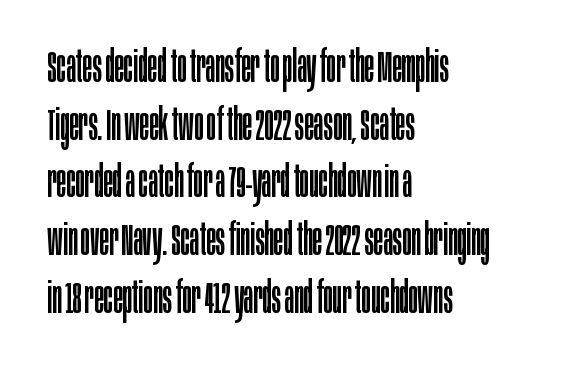
Q: Is the text bold? A: No.
Q: Is the text italic (slanted)? A: No, it is upright.
Q: Is the typeface a serif or a sans-serif typeface? A: Sans-serif.
Q: Is the text underlined? A: No.
Q: How is the paragraph aligned? A: Left-aligned.
Q: Is the spacing between letters normal or unusually wide? A: Normal.
Q: Is the spacing between lines tight, normal or loose? A: Normal.
Q: Width (condensed, normal, or wide)? A: Condensed.
Q: Stroke contrast? A: Low.
Q: x-height? A: Large.
Q: Monospaced? A: No.
